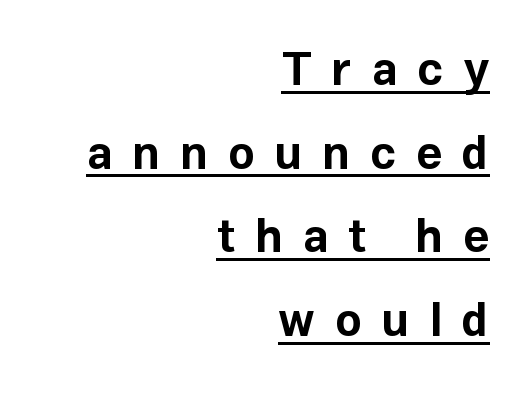
The image shows 46 px bold sans-serif type, upright; set right-aligned, line spacing 1.82x, unusually wide letter spacing (+0.43 em), underlined; low stroke contrast and a medium x-height.
